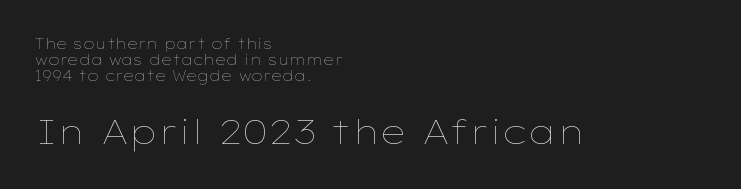
The image shows 34 px thin, wide type, upright; set left-aligned, tight line spacing (1.15x), normal letter spacing, not underlined; the second (bottom) block is 2.43x larger; low stroke contrast and a medium x-height.
